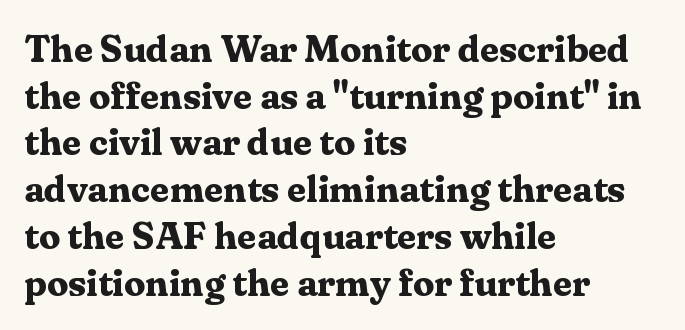
No word sits above an underline. This sample uses plain, unmodified letter spacing. The letters stand upright; this is a roman face. Letterform terminals end in serifs throughout the passage.
